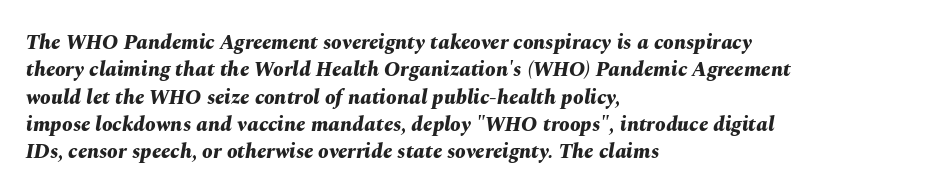
Rows of type keep a routine distance in the vertical direction. The font's italic variant was chosen for this text. This rendering leaves character spacing at its baseline value. Is the block centered? No — it sits flush against the left margin.
